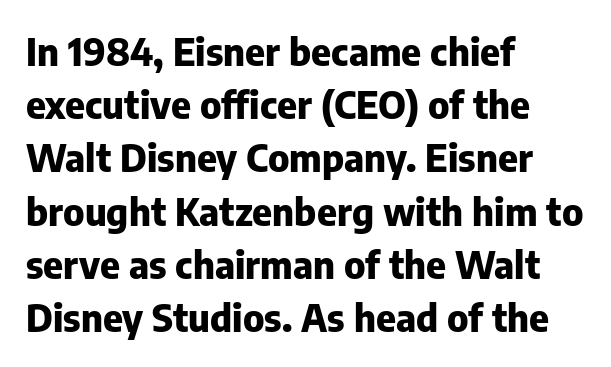
Q: Is the text bold? A: Yes.
Q: Is the text italic (slanted)? A: No, it is upright.
Q: Is the typeface a serif or a sans-serif typeface? A: Sans-serif.
Q: Is the text underlined? A: No.
Q: How is the paragraph aligned? A: Left-aligned.
Q: Is the spacing between letters normal or unusually wide? A: Normal.
Q: Is the spacing between lines tight, normal or loose? A: Normal.
Q: Width (condensed, normal, or wide)? A: Normal.
Q: Stroke contrast? A: Low.
Q: x-height? A: Medium.
Q: Monospaced? A: No.
